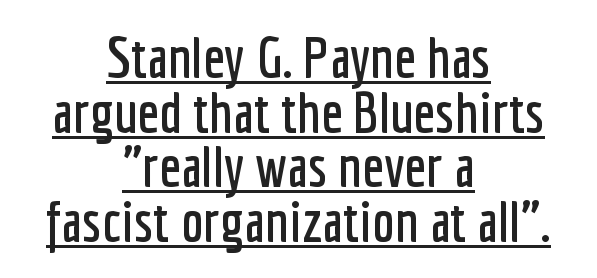
Q: Is the text italic (slanted)? A: No, it is upright.
Q: Is the typeface a serif or a sans-serif typeface? A: Sans-serif.
Q: Is the text underlined? A: Yes.
Q: How is the paragraph aligned? A: Centered.
Q: Is the spacing between letters normal or unusually wide? A: Normal.
Q: Is the spacing between lines tight, normal or loose? A: Tight.
Q: Width (condensed, normal, or wide)? A: Condensed.
Q: Stroke contrast? A: Low.
Q: x-height? A: Medium.
Q: Monospaced? A: No.
